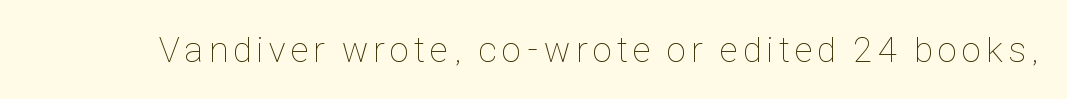
The image shows 36 px thin, condensed type, upright; set not underlined; low stroke contrast and a medium x-height.
